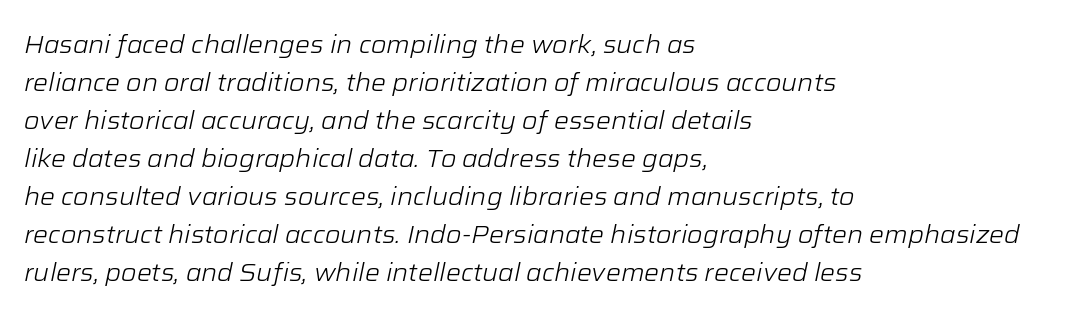
Q: Is the text bold? A: No.
Q: Is the text italic (slanted)? A: Yes, it leans right by about 12 degrees.
Q: Is the text underlined? A: No.
Q: How is the paragraph aligned? A: Left-aligned.
Q: Is the spacing between letters normal or unusually wide? A: Normal.
Q: Is the spacing between lines tight, normal or loose? A: Normal.
